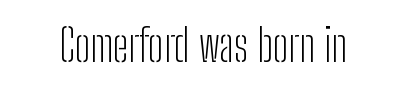
Q: Is the text bold? A: No.
Q: Is the text italic (slanted)? A: No, it is upright.
Q: Is the typeface a serif or a sans-serif typeface? A: Sans-serif.
Q: Is the text underlined? A: No.
Q: Is the spacing between letters normal or unusually wide? A: Normal.
Q: Width (condensed, normal, or wide)? A: Condensed.
Q: Stroke contrast? A: Low.
Q: x-height? A: Medium.
Q: Monospaced? A: No.
